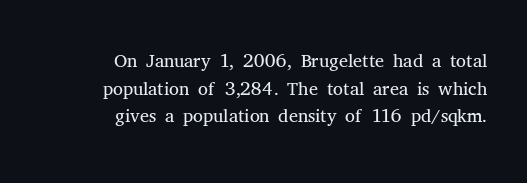
The text was rendered using a seriffed face with decorative stroke endings. Just letters on the line, the space beneath them empty. These lines keep a tight, regular rhythm from letter to letter. Unlike italic type, these characters show no tilt at all. If you drew a ruler down the right edge, every line would touch it.
